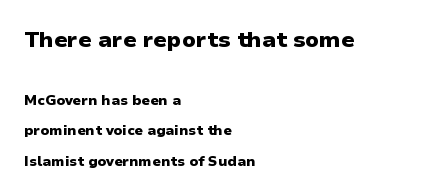
{"italic": "no", "bold": "yes", "underline": "no", "align": "left", "line_spacing": "loose", "line_spacing_ratio": 2.18, "letter_spacing": "normal", "letter_spacing_em": 0.0, "larger_block": "first", "size_ratio": 1.57, "glyph_px": 22}
